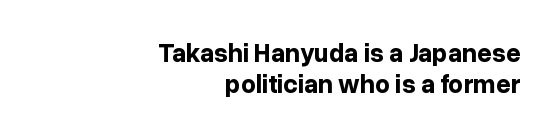
Q: Is the text bold? A: Yes.
Q: Is the text italic (slanted)? A: No, it is upright.
Q: Is the text underlined? A: No.
Q: How is the paragraph aligned? A: Right-aligned.
Q: Is the spacing between letters normal or unusually wide? A: Normal.
